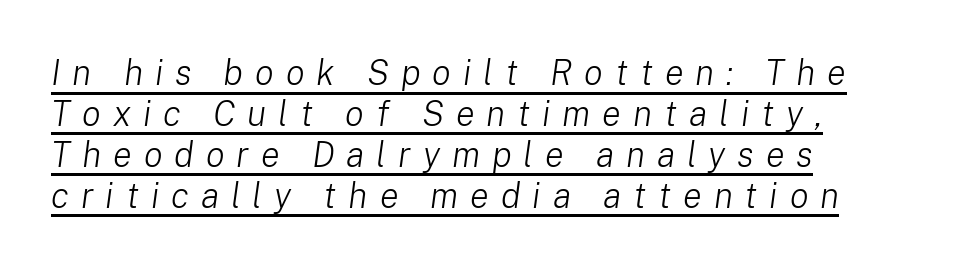
Vertical stems look standard width or narrower in stroke. The line texture is sparse and dotted thanks to wide tracking. The typesetter has applied underlining to the passage shown. This sample has the flowing, uneven cadence of proportional lettering. The font's italic variant was chosen for this text. The ragged edge is on the right, which tells us the setting is flush left.
